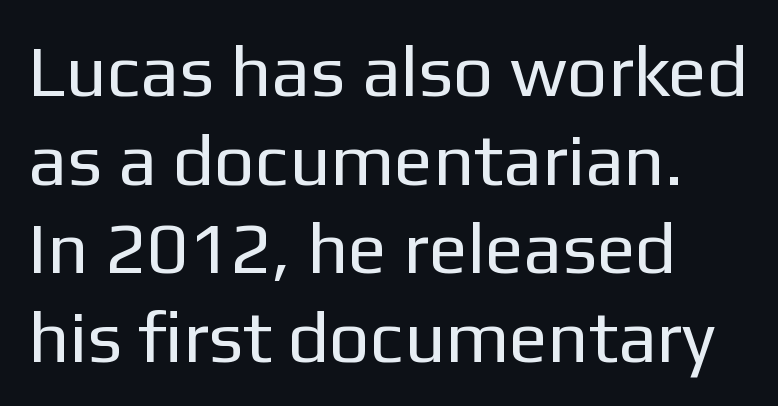
Q: Is the text bold? A: No.
Q: Is the text italic (slanted)? A: No, it is upright.
Q: Is the typeface a serif or a sans-serif typeface? A: Sans-serif.
Q: Is the text underlined? A: No.
Q: How is the paragraph aligned? A: Left-aligned.
Q: Is the spacing between letters normal or unusually wide? A: Normal.
Q: Width (condensed, normal, or wide)? A: Normal.
Q: Stroke contrast? A: Low.
Q: x-height? A: Medium.
Q: Monospaced? A: No.
